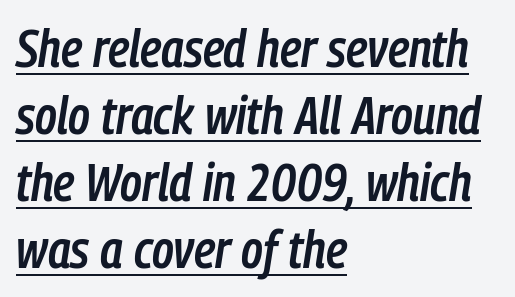
{"italic": "yes", "lean": "right", "slant_degrees": 9, "bold": "semi", "weight": "semibold", "width": "condensed", "stroke_contrast": "low", "x_height": "medium", "monospaced": "no", "underline": "yes", "align": "left", "line_spacing": "normal", "line_spacing_ratio": 1.29, "letter_spacing": "normal", "letter_spacing_em": 0.0, "glyph_px": 52}
